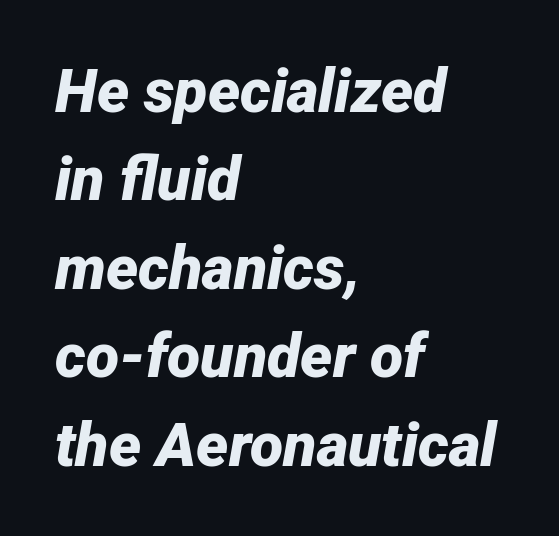
Q: Is the text bold? A: Yes.
Q: Is the text italic (slanted)? A: Yes, it leans right by about 12 degrees.
Q: Is the text underlined? A: No.
Q: How is the paragraph aligned? A: Left-aligned.
Q: Is the spacing between letters normal or unusually wide? A: Normal.
Q: Is the spacing between lines tight, normal or loose? A: Normal.
Q: Width (condensed, normal, or wide)? A: Normal.
Q: Stroke contrast? A: Low.
Q: x-height? A: Medium.
Q: Monospaced? A: No.
